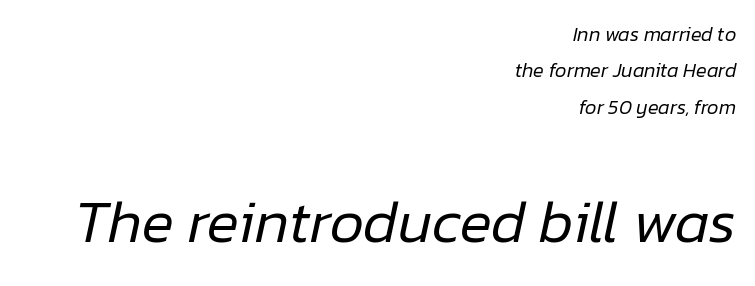
The image shows 60 px regular-weight type, italic (leaning right); set right-aligned, line spacing 1.82x, normal letter spacing, not underlined; the second (bottom) block is 3.0x larger; low stroke contrast and a medium x-height.
